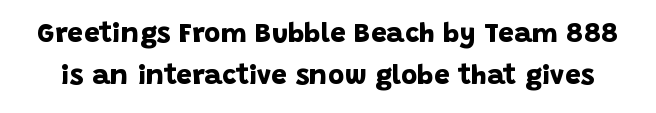
Q: Is the text bold? A: Yes.
Q: Is the typeface a serif or a sans-serif typeface? A: Sans-serif.
Q: Is the text underlined? A: No.
Q: Is the spacing between letters normal or unusually wide? A: Normal.
Q: Is the spacing between lines tight, normal or loose? A: Normal.
Q: Width (condensed, normal, or wide)? A: Normal.
Q: Stroke contrast? A: Low.
Q: x-height? A: Large.
Q: Monospaced? A: No.
